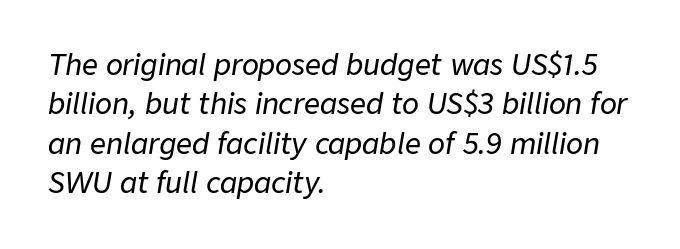
These lines sit exactly where default settings would place them. No word sits above an underline. Is the letter spacing exaggerated? No — it looks like the ordinary default. Compared with ordinary roman type, these characters are visibly tilted.
